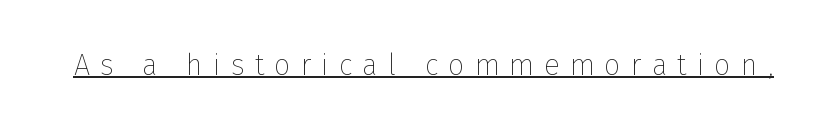
The image shows 29 px thin sans-serif type, upright; set unusually wide letter spacing (+0.35 em), underlined; low stroke contrast and a medium x-height.
